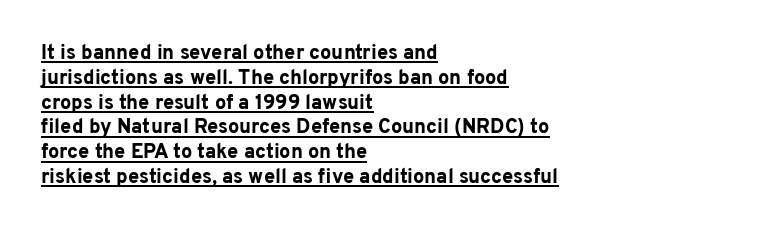
{"italic": "no", "bold": "yes", "underline": "yes", "align": "left", "line_spacing_ratio": 1.24, "letter_spacing": "normal", "letter_spacing_em": 0.0, "glyph_px": 20}
